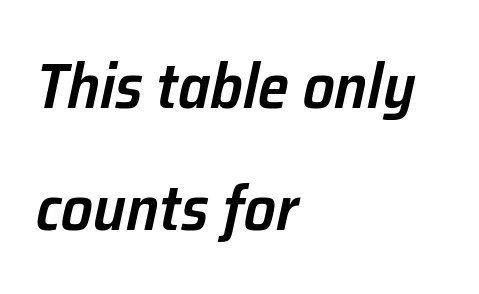
{"italic": "yes", "lean": "right", "slant_degrees": 12, "bold": "semi", "weight": "semibold", "width": "normal", "stroke_contrast": "low", "x_height": "medium", "monospaced": "no", "underline": "no", "align": "left", "line_spacing": "loose", "line_spacing_ratio": 1.93, "letter_spacing": "normal", "letter_spacing_em": 0.0, "glyph_px": 63}
